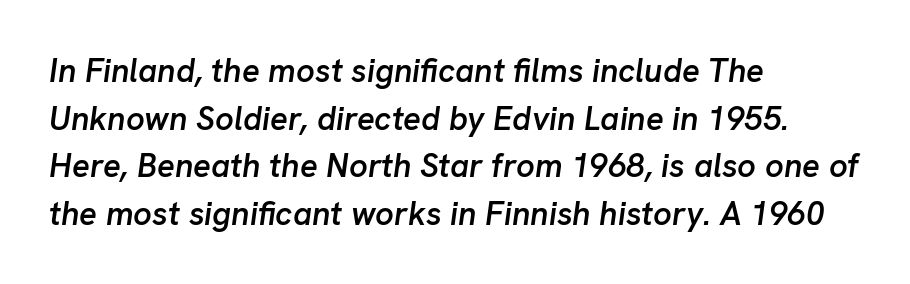
The image shows 33 px semibold type, italic (leaning right); set left-aligned, normal line spacing (1.44x), normal letter spacing, not underlined; low stroke contrast and a medium x-height.
